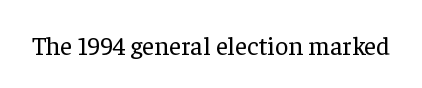
A roman cut, with each character standing at attention. Decoration check: the copy has no underline. The gaps between neighbouring characters are ordinary and unremarkable. Bold? No — there's no thickening of the strokes.
